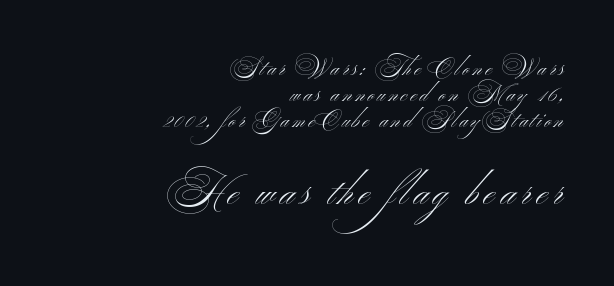
The image shows 39 px light, wide sans-serif type; set right-aligned, line spacing 1.18x, not underlined; the second (bottom) block is 1.77x larger; medium stroke contrast and a small x-height.
